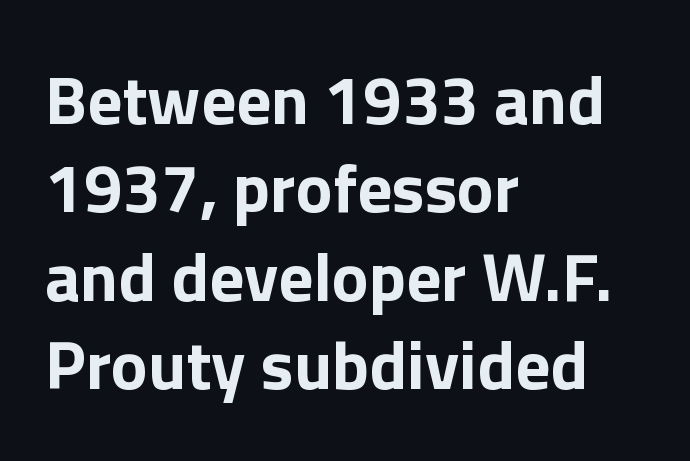
{"serif": "no", "italic": "no", "bold": "yes", "weight": "bold", "width": "normal", "x_height": "medium", "monospaced": "no", "underline": "no", "align": "left", "line_spacing": "normal", "line_spacing_ratio": 1.28, "letter_spacing": "normal", "letter_spacing_em": 0.0, "glyph_px": 69}
